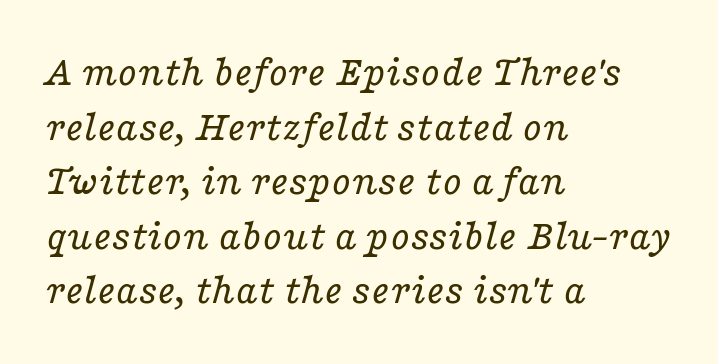
Q: Is the text bold? A: No.
Q: Is the text italic (slanted)? A: Yes, it leans right by about 16 degrees.
Q: Is the typeface a serif or a sans-serif typeface? A: Serif.
Q: Is the text underlined? A: No.
Q: How is the paragraph aligned? A: Left-aligned.
Q: Is the spacing between letters normal or unusually wide? A: Normal.
Q: Width (condensed, normal, or wide)? A: Wide.
Q: Stroke contrast? A: Low.
Q: x-height? A: Medium.
Q: Monospaced? A: No.
